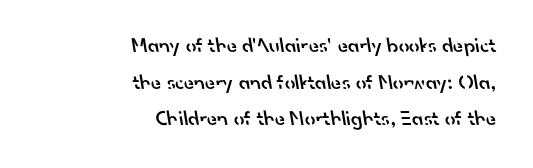
Q: Is the text bold? A: Semi-bold.
Q: Is the text underlined? A: No.
Q: How is the paragraph aligned? A: Right-aligned.
Q: Is the spacing between letters normal or unusually wide? A: Normal.
